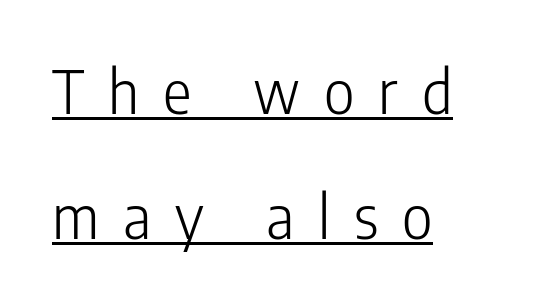
The image shows 60 px light, condensed sans-serif type, upright; set left-aligned, loose line spacing (2.09x), unusually wide letter spacing (+0.4 em), underlined; low stroke contrast and a medium x-height.
